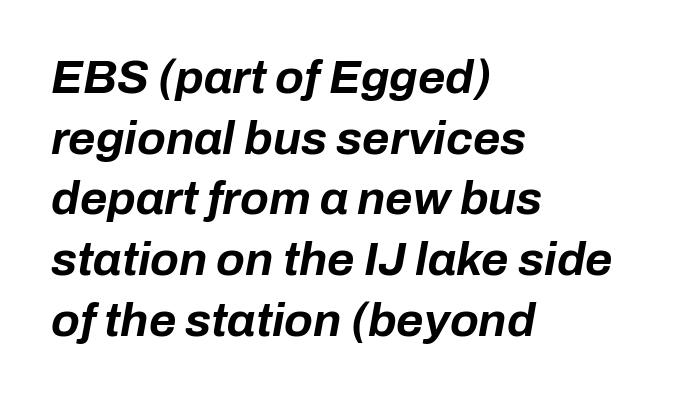
Compared with a centered layout, this one pins lines to the left instead. Just letters on the line, the space beneath them empty. A normal amount of white space separates one row of letters from the next. The lettering tilts uniformly, giving the passage an italic look. The face used here has the dense, thick strokes of a bold. The rendering uses natural spacing where letterforms have individual widths.
